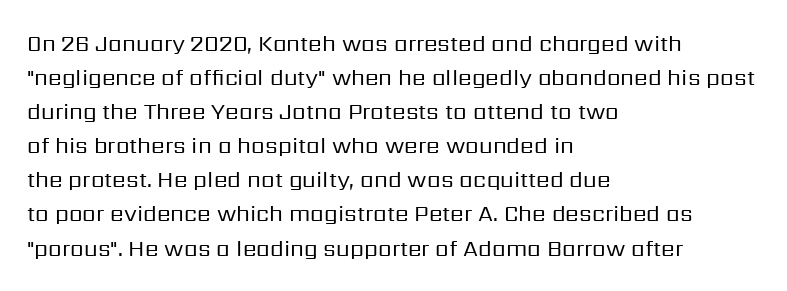
The image shows 22 px text type, upright; set left-aligned, normal line spacing (1.55x), normal letter spacing, not underlined.
